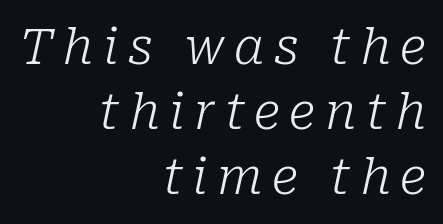
The image shows 50 px light serif type, italic (leaning right); set right-aligned, normal line spacing (1.3x), not underlined; low stroke contrast and a medium x-height.
